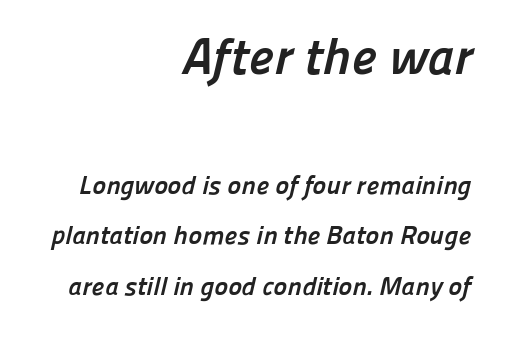
Q: Is the text bold? A: Yes.
Q: Is the typeface a serif or a sans-serif typeface? A: Sans-serif.
Q: Is the text underlined? A: No.
Q: How is the paragraph aligned? A: Right-aligned.
Q: Is the spacing between letters normal or unusually wide? A: Normal.
Q: Is the spacing between lines tight, normal or loose? A: Loose.
Q: Which block of text is set in a larger size, the first (top) or the second (bottom)? A: The first (top) one.
Q: Width (condensed, normal, or wide)? A: Normal.
Q: Stroke contrast? A: Low.
Q: x-height? A: Medium.
Q: Monospaced? A: No.
